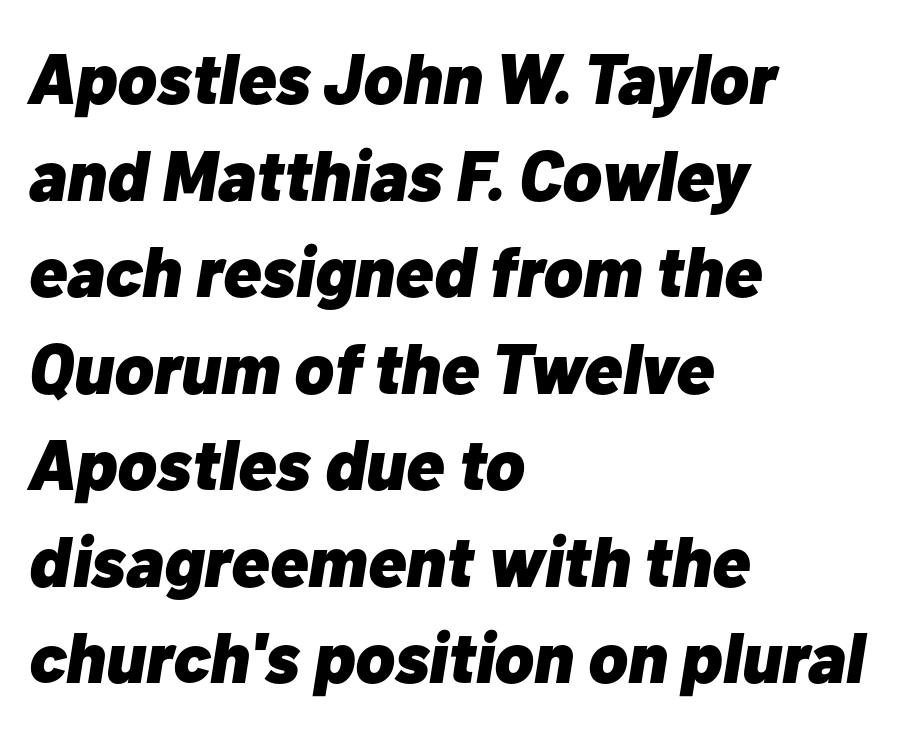
If you drew a line through each stem, it would be angled. The passage shown has conventional tracking throughout. Here the designer chose a conventional face with non-uniform glyph widths. Descenders are the only things crossing below the line. Does the leading feel generous? No, just average.
